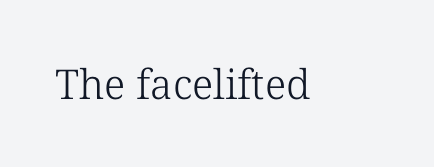
{"serif": "yes", "italic": "no", "bold": "no", "weight": "light", "width": "normal", "stroke_contrast": "low", "x_height": "medium", "monospaced": "no", "underline": "no", "letter_spacing": "normal", "letter_spacing_em": 0.0, "glyph_px": 41}
